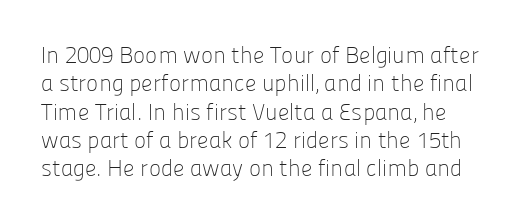
This reads as an unemphasized weight, regular at the heaviest. Nobody drew a line under any word here. The type is set solid horizontally, with unmodified tracking. You can tell it's not italic because the verticals are truly vertical.
